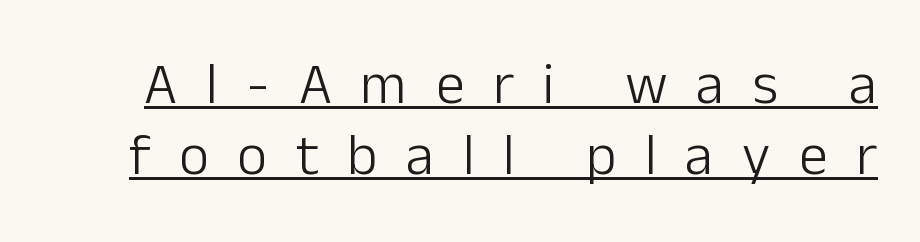
Classification — sans serif. The letters stand straight up with perfectly vertical stems. Underline: present. This is not heavy type; no bold has been used. Proportional: the letters do not fall into vertical columns.
